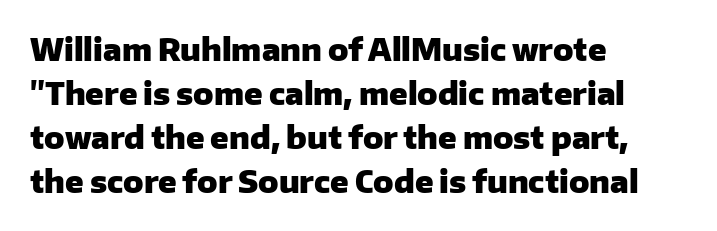
You could call the tracking neutral — neither tight nor loose. Every letter is thick-stroked: bold, no question. A typesetter would label this face a sans. What's the leading like? Ordinary, nothing unusual. This sample has the flowing, uneven cadence of proportional lettering.
